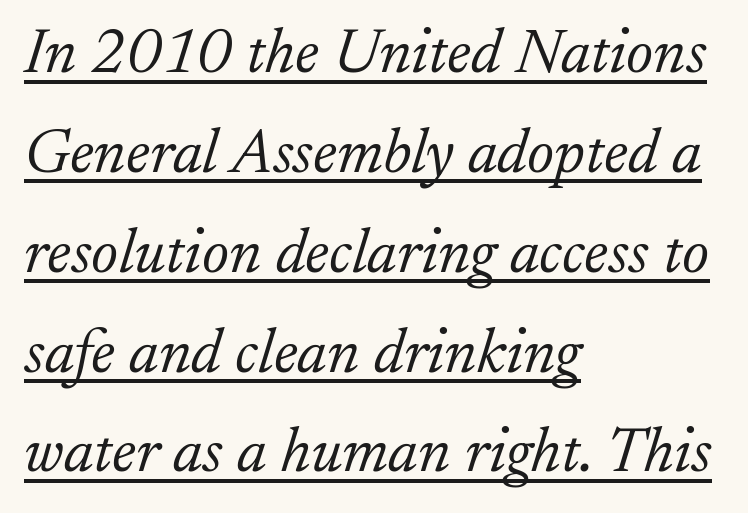
{"serif": "yes", "italic": "yes", "lean": "right", "slant_degrees": 17, "bold": "no", "weight": "light", "width": "normal", "stroke_contrast": "low", "x_height": "small", "monospaced": "no", "underline": "yes", "align": "left", "line_spacing": "normal", "line_spacing_ratio": 1.56, "letter_spacing": "normal", "letter_spacing_em": 0.0, "glyph_px": 64}
